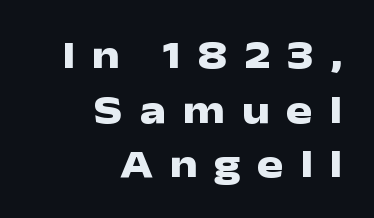
{"serif": "no", "italic": "no", "bold": "yes", "weight": "heavy", "width": "wide", "stroke_contrast": "low", "x_height": "medium", "monospaced": "no", "underline": "no", "align": "right", "line_spacing": "normal", "line_spacing_ratio": 1.4, "letter_spacing": "wide", "letter_spacing_em": 0.43, "glyph_px": 39}
